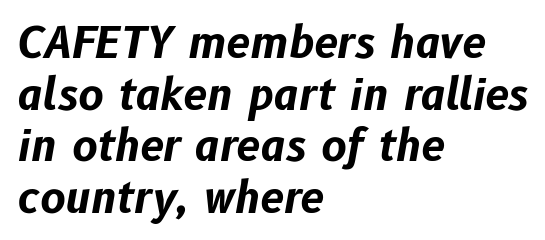
Q: Is the text bold? A: Yes.
Q: Is the text italic (slanted)? A: Yes, it leans right by about 10 degrees.
Q: Is the text underlined? A: No.
Q: How is the paragraph aligned? A: Left-aligned.
Q: Is the spacing between letters normal or unusually wide? A: Normal.
Q: Width (condensed, normal, or wide)? A: Normal.
Q: Stroke contrast? A: Low.
Q: x-height? A: Medium.
Q: Monospaced? A: No.
